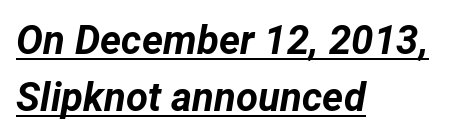
Q: Is the text bold? A: Yes.
Q: Is the text italic (slanted)? A: Yes, it leans right by about 12 degrees.
Q: Is the text underlined? A: Yes.
Q: How is the paragraph aligned? A: Left-aligned.
Q: Is the spacing between letters normal or unusually wide? A: Normal.
Q: Is the spacing between lines tight, normal or loose? A: Normal.
Q: Width (condensed, normal, or wide)? A: Normal.
Q: Stroke contrast? A: Low.
Q: x-height? A: Medium.
Q: Monospaced? A: No.
